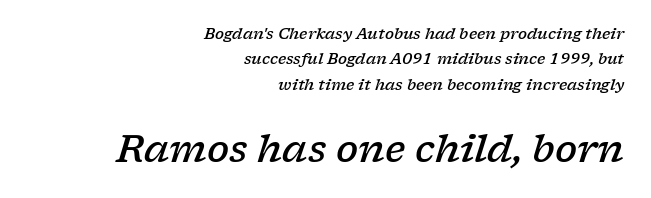
The image shows 37 px semibold, wide serif type, italic (leaning right); set right-aligned, normal line spacing (1.69x), normal letter spacing, not underlined; the second (bottom) block is 2.47x larger; low stroke contrast and a medium x-height.
